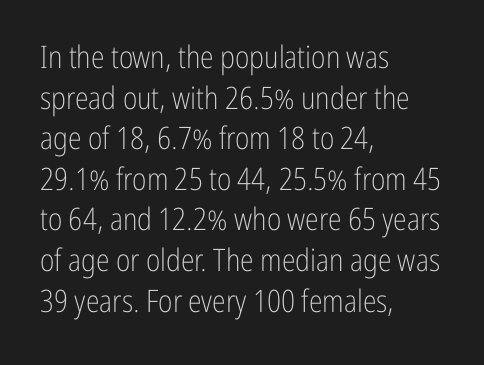
Ordinary non-slanted type is in use. The text block is weighted toward the left margin, trailing off unevenly rightward. This rendering features lettering with no underline. The typesetting does not lean heavy: it is not bold. Leading matches the norm, producing a regular column.
